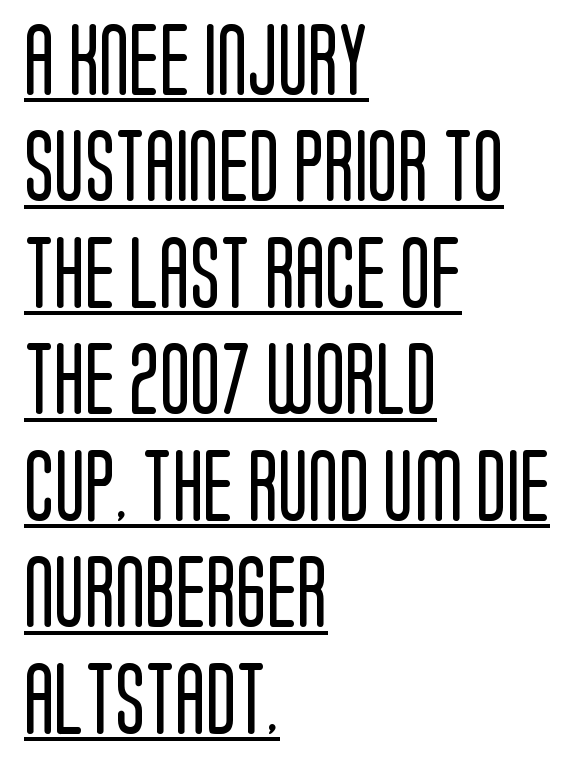
{"serif": "no", "italic": "no", "bold": "no", "weight": "regular", "width": "condensed", "stroke_contrast": "low", "x_height": "large", "monospaced": "no", "underline": "yes", "align": "left", "line_spacing": "normal", "line_spacing_ratio": 1.5, "letter_spacing": "normal", "letter_spacing_em": 0.0, "glyph_px": 71}
